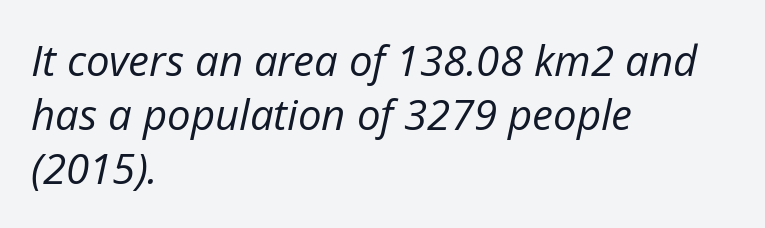
The image shows 42 px regular-weight type, italic (leaning right); set left-aligned, normal line spacing (1.28x), normal letter spacing, not underlined; low stroke contrast and a medium x-height.
